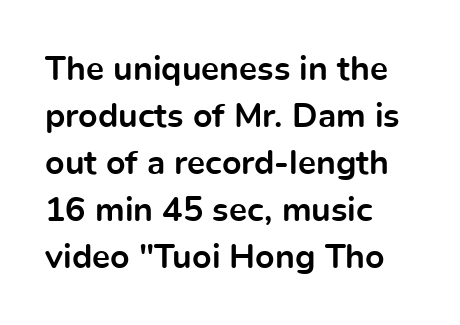
Q: Is the text bold? A: Yes.
Q: Is the text italic (slanted)? A: No, it is upright.
Q: Is the typeface a serif or a sans-serif typeface? A: Sans-serif.
Q: Is the text underlined? A: No.
Q: How is the paragraph aligned? A: Left-aligned.
Q: Is the spacing between letters normal or unusually wide? A: Normal.
Q: Is the spacing between lines tight, normal or loose? A: Normal.
Q: Width (condensed, normal, or wide)? A: Normal.
Q: x-height? A: Medium.
Q: Monospaced? A: No.
